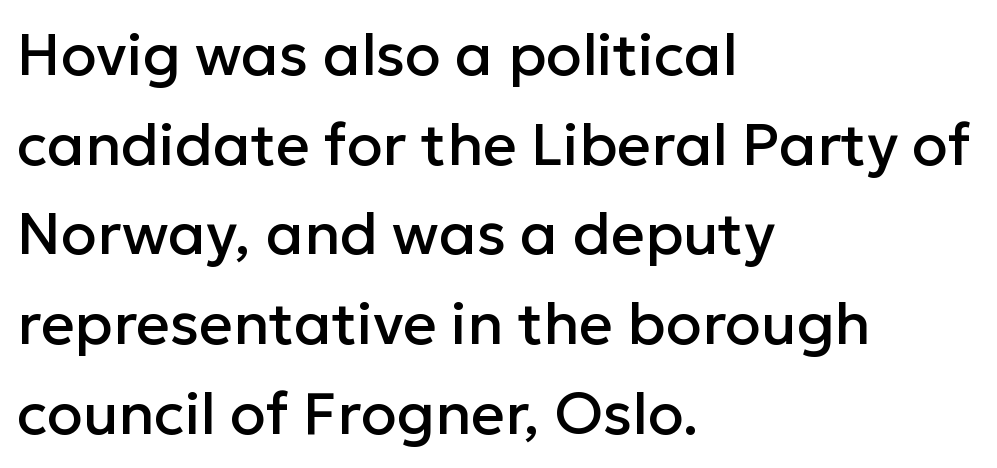
Q: Is the text italic (slanted)? A: No, it is upright.
Q: Is the typeface a serif or a sans-serif typeface? A: Sans-serif.
Q: Is the text underlined? A: No.
Q: How is the paragraph aligned? A: Left-aligned.
Q: Is the spacing between letters normal or unusually wide? A: Normal.
Q: Is the spacing between lines tight, normal or loose? A: Normal.
Q: Width (condensed, normal, or wide)? A: Normal.
Q: Stroke contrast? A: Low.
Q: x-height? A: Medium.
Q: Monospaced? A: No.
